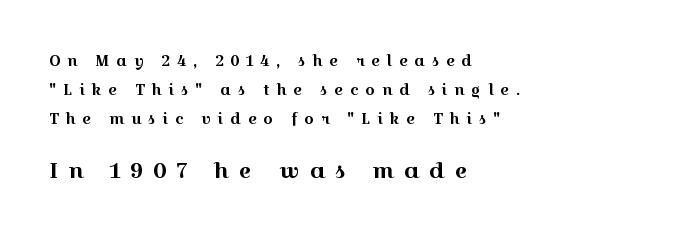
{"italic": "no", "underline": "no", "align": "left", "line_spacing": "loose", "line_spacing_ratio": 1.95, "letter_spacing": "wide", "letter_spacing_em": 0.45, "larger_block": "second", "size_ratio": 1.47, "glyph_px": 22}
